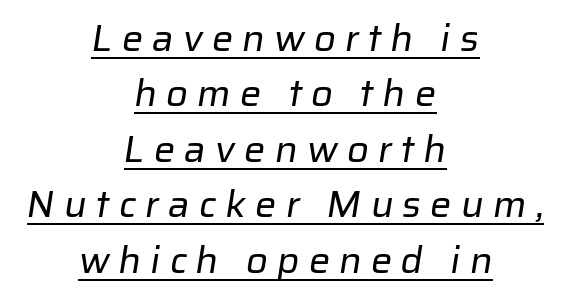
{"serif": "no", "bold": "no", "weight": "regular", "width": "normal", "stroke_contrast": "low", "x_height": "medium", "monospaced": "no", "underline": "yes", "align": "center", "line_spacing": "normal", "line_spacing_ratio": 1.46, "letter_spacing": "wide", "letter_spacing_em": 0.24, "glyph_px": 38}
